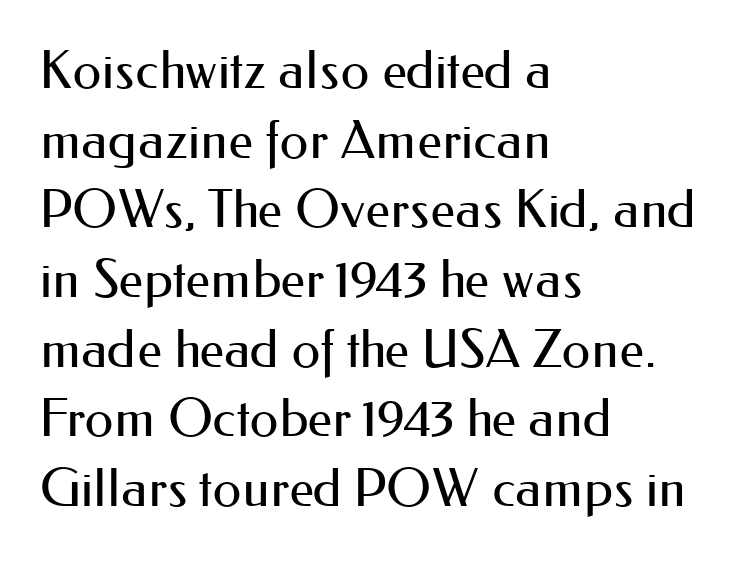
You could not count columns in this text — the font is proportionally spaced. Type without underlining. Does extra space separate the letters? No, they use regular spacing. If you measured baseline to baseline, you'd find a middling distance. If you drew a line through each stem, it would be perfectly vertical. The setting favours the left margin, as ordinary paragraphs usually do.
